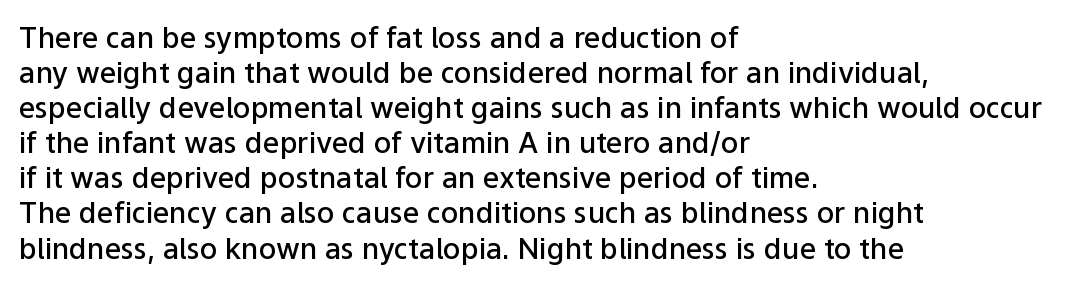
The image shows 29 px semibold sans-serif type, upright; set left-aligned, line spacing 1.21x, normal letter spacing, not underlined; low stroke contrast and a medium x-height.
